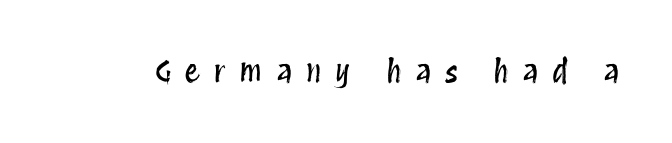
The image shows 30 px condensed type, upright; set unusually wide letter spacing (+0.47 em), not underlined; medium stroke contrast and a large x-height.
